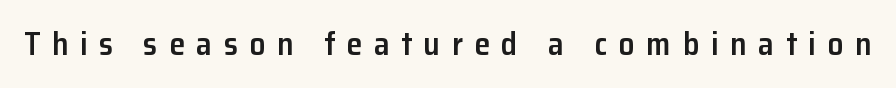
{"serif": "no", "italic": "no", "bold": "semi", "weight": "semibold", "width": "normal", "stroke_contrast": "low", "x_height": "medium", "monospaced": "no", "underline": "no", "letter_spacing": "wide", "letter_spacing_em": 0.36, "glyph_px": 32}
